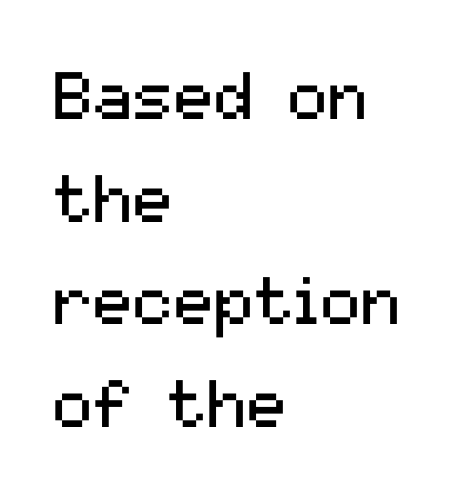
Q: Is the text bold? A: No.
Q: Is the text italic (slanted)? A: No, it is upright.
Q: Is the typeface a serif or a sans-serif typeface? A: Sans-serif.
Q: Is the text underlined? A: No.
Q: How is the paragraph aligned? A: Left-aligned.
Q: Is the spacing between letters normal or unusually wide? A: Normal.
Q: Is the spacing between lines tight, normal or loose? A: Normal.
Q: Width (condensed, normal, or wide)? A: Normal.
Q: Stroke contrast? A: Medium.
Q: x-height? A: Medium.
Q: Monospaced? A: No.
